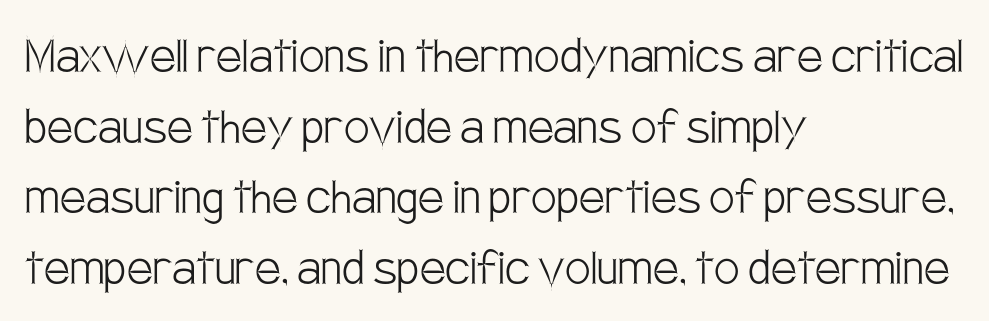
{"serif": "no", "italic": "no", "bold": "no", "weight": "light", "width": "condensed", "stroke_contrast": "low", "x_height": "large", "monospaced": "no", "underline": "no", "align": "left", "line_spacing_ratio": 1.24, "letter_spacing": "normal", "letter_spacing_em": 0.0, "glyph_px": 57}
